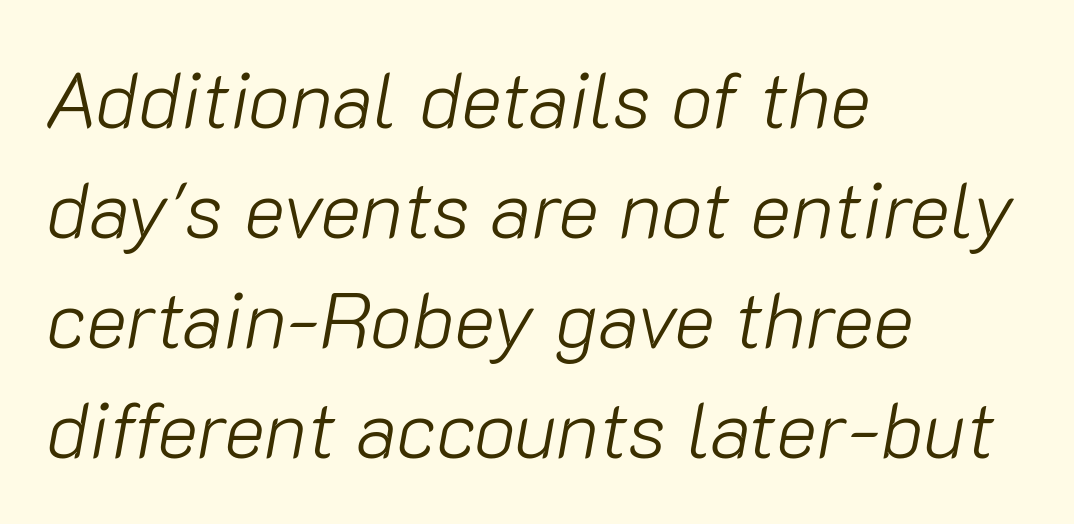
{"italic": "yes", "lean": "right", "slant_degrees": 10, "bold": "no", "weight": "light", "width": "normal", "stroke_contrast": "low", "x_height": "medium", "monospaced": "no", "underline": "no", "align": "left", "line_spacing": "normal", "line_spacing_ratio": 1.41, "letter_spacing": "normal", "letter_spacing_em": 0.0, "glyph_px": 78}
